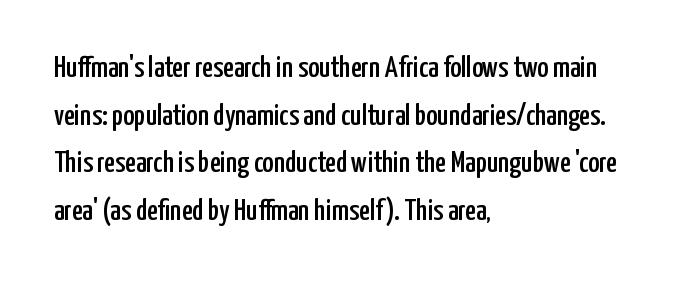
The image shows 30 px condensed sans-serif type, upright; set left-aligned, normal line spacing (1.59x), normal letter spacing, not underlined; low stroke contrast and a medium x-height.
